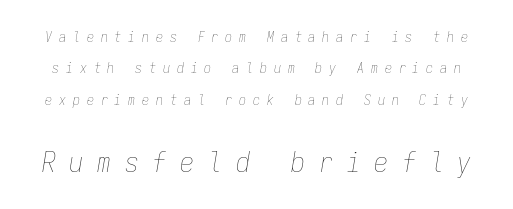
Q: Is the text bold? A: No.
Q: Is the text italic (slanted)? A: Yes, it leans right by about 9 degrees.
Q: Is the text underlined? A: No.
Q: Is the spacing between letters normal or unusually wide? A: Unusually wide.
Q: Is the spacing between lines tight, normal or loose? A: Loose.
Q: Which block of text is set in a larger size, the first (top) or the second (bottom)? A: The second (bottom) one.
Q: Width (condensed, normal, or wide)? A: Condensed.
Q: Stroke contrast? A: Low.
Q: x-height? A: Medium.
Q: Monospaced? A: Yes.
